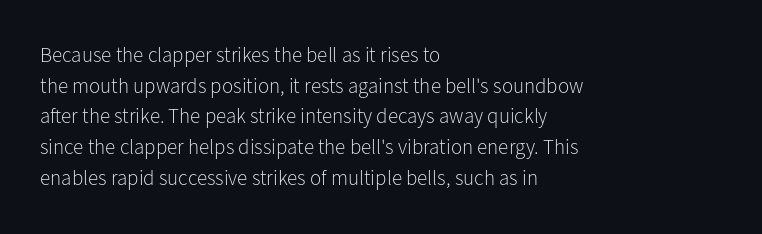
Q: Is the text bold? A: No.
Q: Is the text italic (slanted)? A: No, it is upright.
Q: Is the text underlined? A: No.
Q: How is the paragraph aligned? A: Left-aligned.
Q: Is the spacing between letters normal or unusually wide? A: Normal.
Q: Is the spacing between lines tight, normal or loose? A: Normal.
